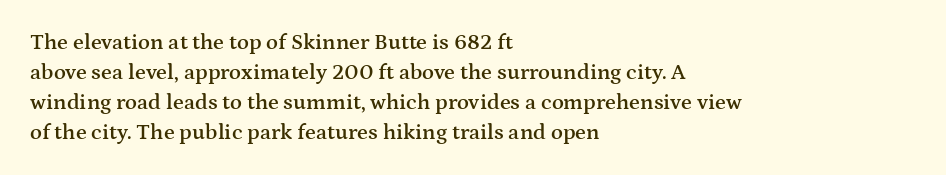
{"italic": "no", "bold": "semi", "underline": "no", "align": "left", "line_spacing": "normal", "line_spacing_ratio": 1.36, "letter_spacing": "normal", "letter_spacing_em": 0.0, "glyph_px": 22}
